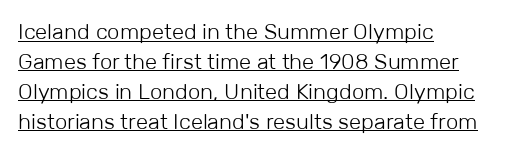
Q: Is the text bold? A: No.
Q: Is the text italic (slanted)? A: No, it is upright.
Q: Is the text underlined? A: Yes.
Q: How is the paragraph aligned? A: Left-aligned.
Q: Is the spacing between letters normal or unusually wide? A: Normal.
Q: Is the spacing between lines tight, normal or loose? A: Normal.
